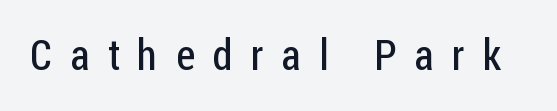
If you drew a line through each stem, it would be perfectly vertical. Observe the absence of serifs on each vertical stroke in this sample. Summary of weight: not heavy and not bold. The letters advance in unequal steps, a hallmark of proportional type. Words appear elongated and porous because spacing is wide.
